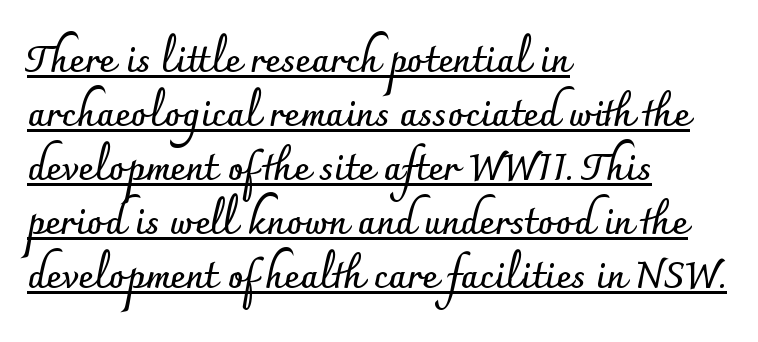
The image shows 37 px semibold sans-serif type; set left-aligned, normal line spacing (1.46x), normal letter spacing, underlined; low stroke contrast and a small x-height.
